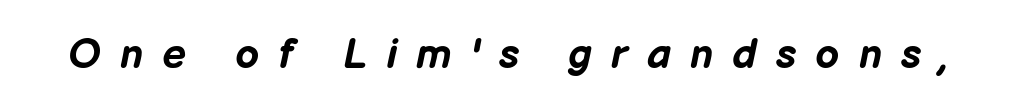
These lines are rendered in a variable-pitch font. The strokes are fattened all the way to bold. The specimen omits any rule beneath the text block's lines. There is plenty of visible air inserted between adjacent glyphs. The passage shown leans; its letterforms are oblique.
